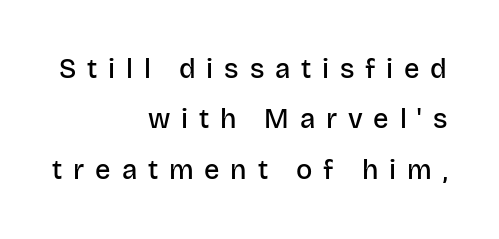
The image shows 27 px text type, upright; set right-aligned, line spacing 1.87x, unusually wide letter spacing (+0.4 em), not underlined.
